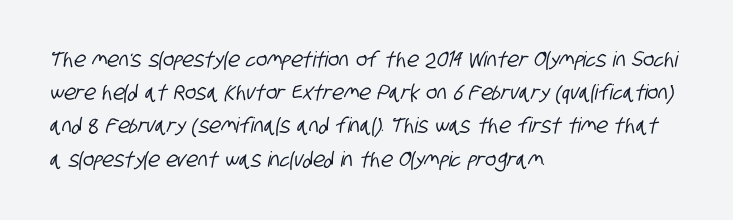
Decoration check: the copy has no underline. These lines are set flush left with a ragged right edge. A typesetter would call this leading conventional body-copy spacing. Caption: standard tracking, unaltered.
